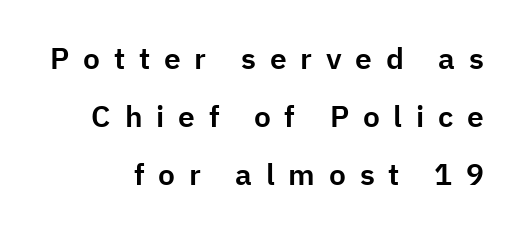
The image shows 30 px sans-serif type, upright; set loose line spacing (1.93x), unusually wide letter spacing (+0.46 em), not underlined; low stroke contrast and a medium x-height.
